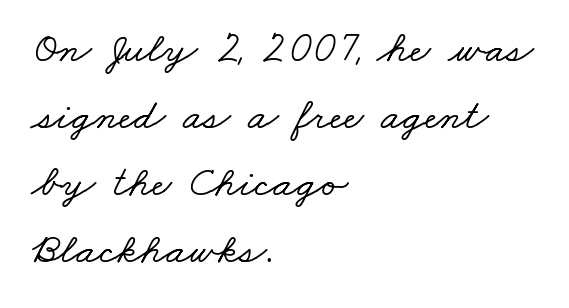
Q: Is the typeface a serif or a sans-serif typeface? A: Serif.
Q: Is the text underlined? A: No.
Q: How is the paragraph aligned? A: Left-aligned.
Q: Is the spacing between letters normal or unusually wide? A: Normal.
Q: Is the spacing between lines tight, normal or loose? A: Normal.
Q: Width (condensed, normal, or wide)? A: Wide.
Q: Stroke contrast? A: Low.
Q: x-height? A: Small.
Q: Monospaced? A: No.
